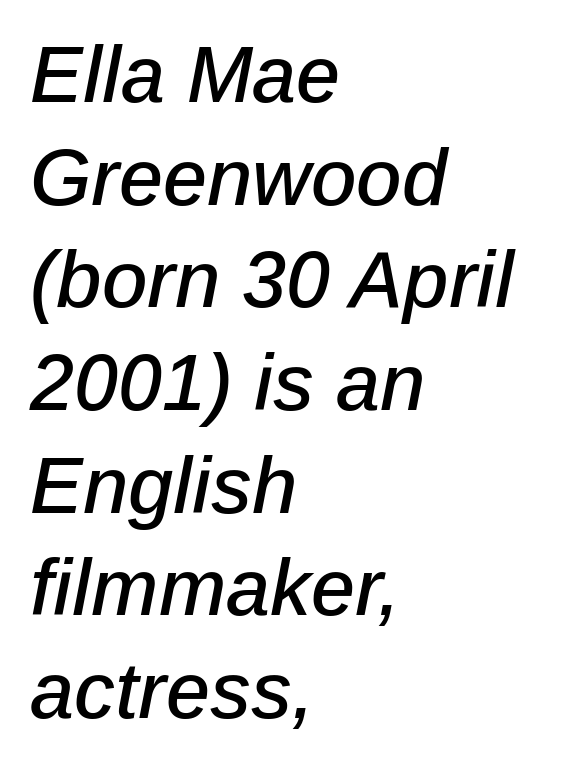
{"italic": "yes", "lean": "right", "slant_degrees": 12, "width": "normal", "stroke_contrast": "low", "x_height": "medium", "monospaced": "no", "underline": "no", "align": "left", "line_spacing": "normal", "line_spacing_ratio": 1.3, "letter_spacing": "normal", "letter_spacing_em": 0.0, "glyph_px": 79}
